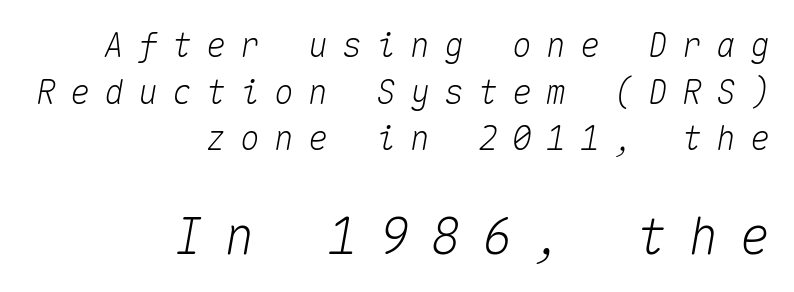
The axis of the letterforms is tilted away from vertical. Someone cranked the tracking dial way up on this one. Reading down the block, your eye finds every line finishing at a fixed right position. The passage shown begins with its smaller block and ends with its larger one.
